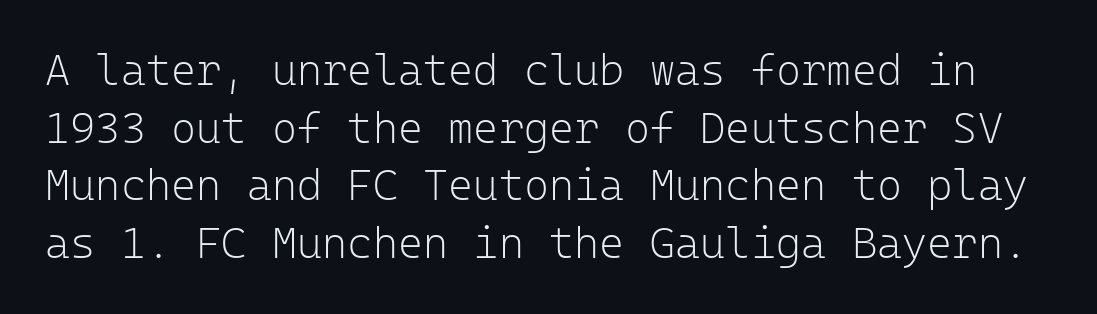
{"serif": "no", "italic": "no", "bold": "no", "weight": "light", "width": "normal", "stroke_contrast": "low", "x_height": "medium", "monospaced": "yes", "underline": "no", "line_spacing": "normal", "line_spacing_ratio": 1.34, "letter_spacing": "normal", "letter_spacing_em": 0.0, "glyph_px": 43}
